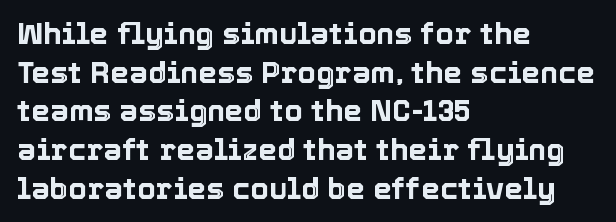
Q: Is the text italic (slanted)? A: No, it is upright.
Q: Is the text underlined? A: No.
Q: How is the paragraph aligned? A: Left-aligned.
Q: Is the spacing between letters normal or unusually wide? A: Normal.
Q: Is the spacing between lines tight, normal or loose? A: Normal.
Q: Width (condensed, normal, or wide)? A: Normal.
Q: x-height? A: Medium.
Q: Monospaced? A: No.
